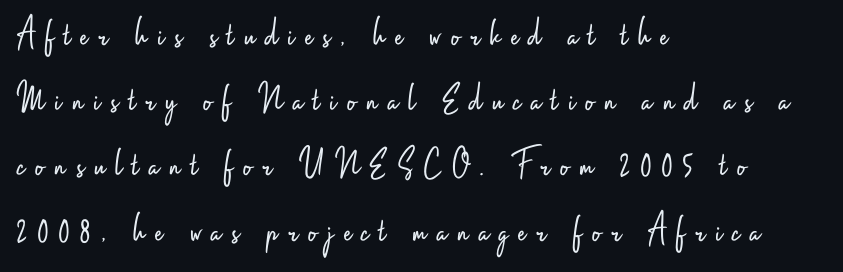
{"serif": "no", "bold": "no", "weight": "light", "width": "condensed", "stroke_contrast": "low", "x_height": "small", "monospaced": "no", "underline": "no", "align": "left", "line_spacing": "normal", "line_spacing_ratio": 1.59, "letter_spacing": "wide", "letter_spacing_em": 0.25, "glyph_px": 41}
